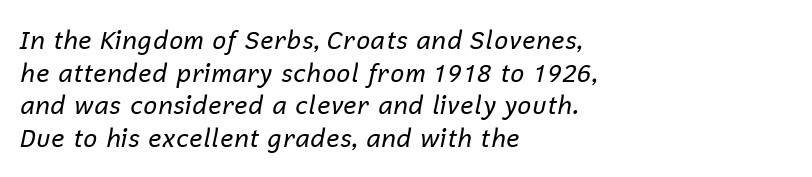
Compared with typical paragraphs, the rows here are spaced about the same. The words here are not underlined. Does extra space separate the letters? No, they use regular spacing. Stems and bowls with no extra thickness — not bold.
